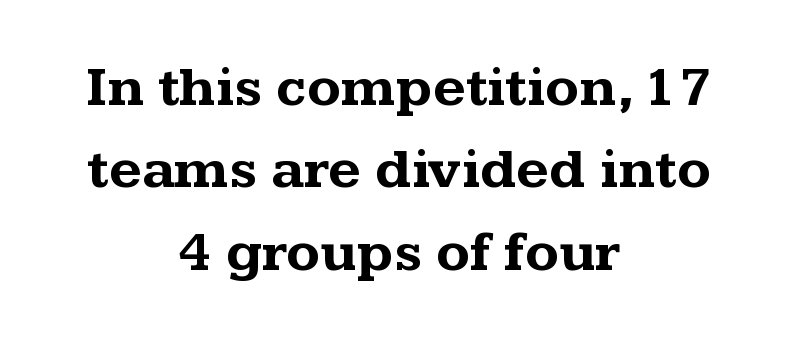
The image shows 56 px bold, wide serif type, upright; set centered, normal line spacing (1.47x), normal letter spacing, not underlined; medium stroke contrast and a medium x-height.
